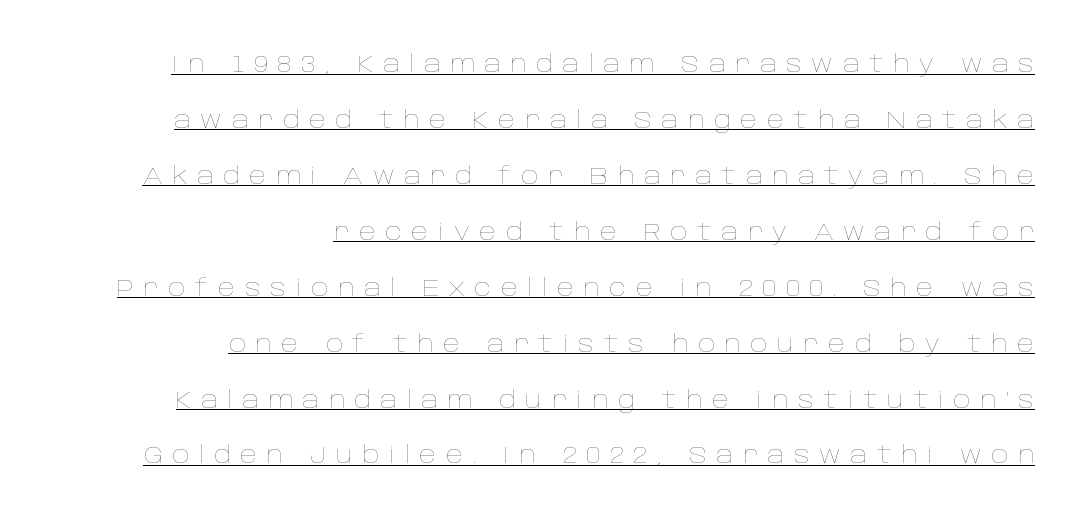
{"italic": "no", "bold": "no", "underline": "yes", "align": "right", "line_spacing": "loose", "line_spacing_ratio": 2.33, "letter_spacing": "wide", "letter_spacing_em": 0.4, "glyph_px": 24}
